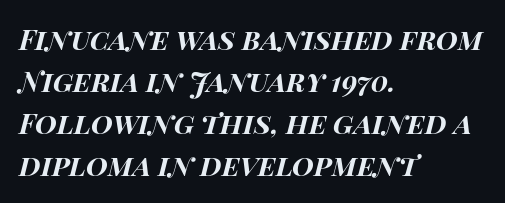
{"italic": "yes", "lean": "right", "slant_degrees": 14, "bold": "yes", "weight": "bold", "width": "wide", "stroke_contrast": "high", "x_height": "large", "monospaced": "no", "underline": "no", "align": "left", "line_spacing": "normal", "line_spacing_ratio": 1.5, "letter_spacing": "normal", "letter_spacing_em": 0.0, "glyph_px": 28}
